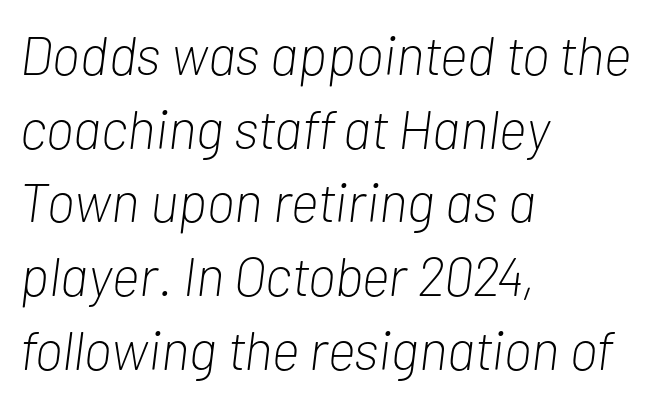
No extra tracking has been applied to these lines. The rendering anchors every line to the left-hand side. The letters are slanted; this is an italic face. The letters advance in unequal steps, a hallmark of proportional type. The face looks like a standard text weight, possibly lighter.
